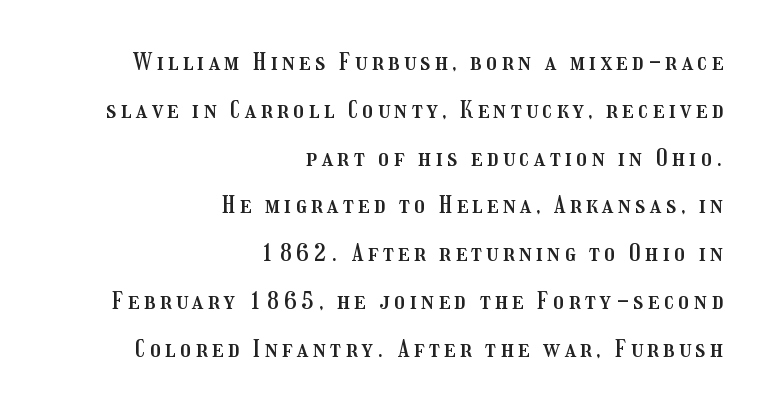
{"italic": "no", "underline": "no", "align": "right", "line_spacing": "loose", "line_spacing_ratio": 1.99, "glyph_px": 24}
